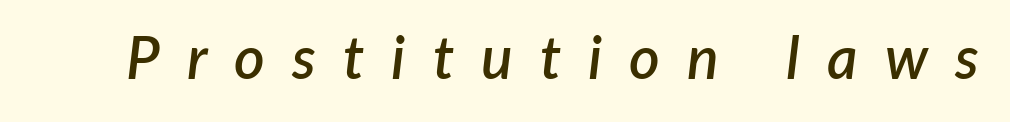
The image shows 59 px semibold type, italic (leaning right); set unusually wide letter spacing (+0.46 em), not underlined; low stroke contrast and a medium x-height.
